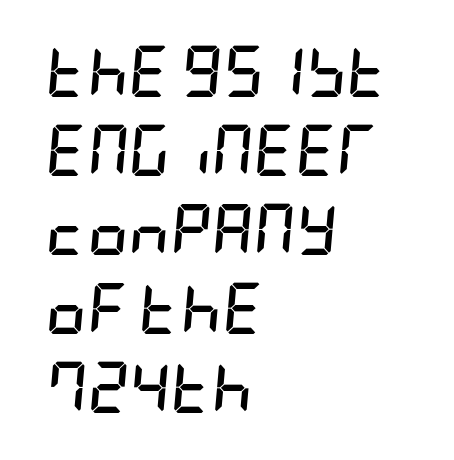
Leading: standard. Alignment: flush left. The letters are bold, with thick, heavy strokes. Type without underlining. There is no visible air inserted between adjacent glyphs.
